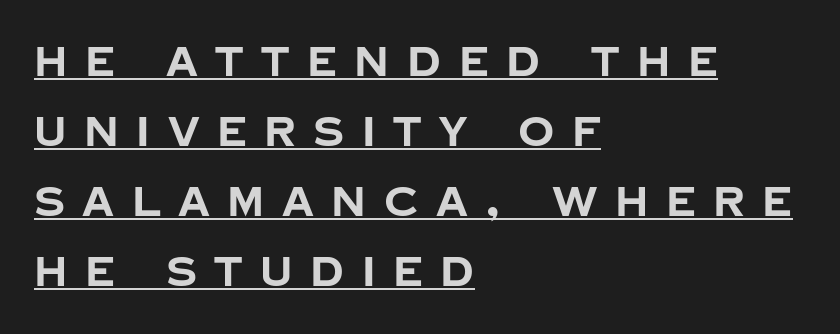
{"serif": "no", "italic": "no", "bold": "yes", "weight": "bold", "width": "normal", "stroke_contrast": "low", "x_height": "large", "monospaced": "no", "underline": "yes", "align": "left", "line_spacing_ratio": 1.75, "letter_spacing": "wide", "letter_spacing_em": 0.44, "glyph_px": 40}
